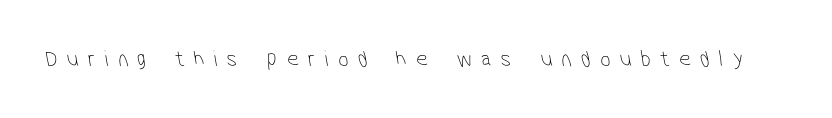
Q: Is the text bold? A: No.
Q: Is the text underlined? A: No.
Q: Is the spacing between letters normal or unusually wide? A: Unusually wide.
